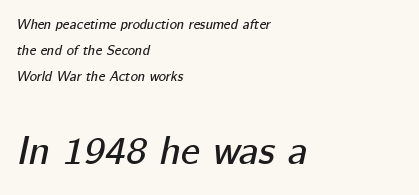
Q: Is the text italic (slanted)? A: Yes, it leans right by about 12 degrees.
Q: Is the text underlined? A: No.
Q: How is the paragraph aligned? A: Left-aligned.
Q: Is the spacing between letters normal or unusually wide? A: Normal.
Q: Which block of text is set in a larger size, the first (top) or the second (bottom)? A: The second (bottom) one.
Q: Width (condensed, normal, or wide)? A: Normal.
Q: Stroke contrast? A: Low.
Q: x-height? A: Medium.
Q: Monospaced? A: No.
